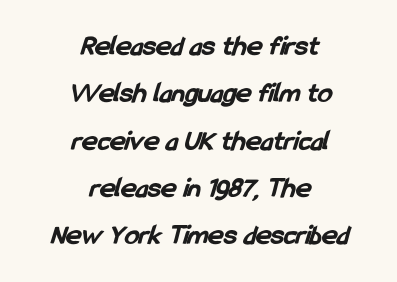
{"serif": "no", "bold": "yes", "weight": "bold", "width": "condensed", "stroke_contrast": "low", "x_height": "medium", "monospaced": "no", "underline": "no", "align": "center", "line_spacing": "normal", "line_spacing_ratio": 1.63, "letter_spacing": "normal", "letter_spacing_em": 0.0, "glyph_px": 29}
